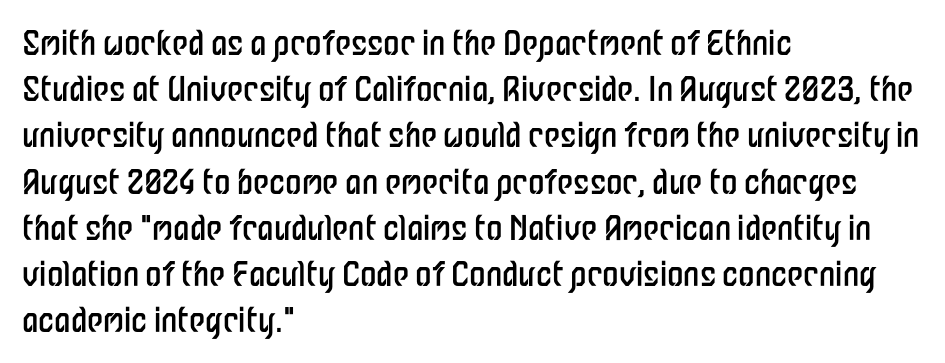
Q: Is the text bold? A: No.
Q: Is the text italic (slanted)? A: No, it is upright.
Q: Is the typeface a serif or a sans-serif typeface? A: Sans-serif.
Q: Is the text underlined? A: No.
Q: How is the paragraph aligned? A: Left-aligned.
Q: Is the spacing between letters normal or unusually wide? A: Normal.
Q: Is the spacing between lines tight, normal or loose? A: Normal.
Q: Width (condensed, normal, or wide)? A: Condensed.
Q: Stroke contrast? A: Low.
Q: x-height? A: Medium.
Q: Monospaced? A: No.
